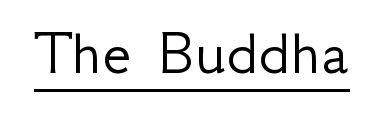
The image shows 66 px light sans-serif type, upright; set normal letter spacing, underlined; low stroke contrast and a small x-height.
